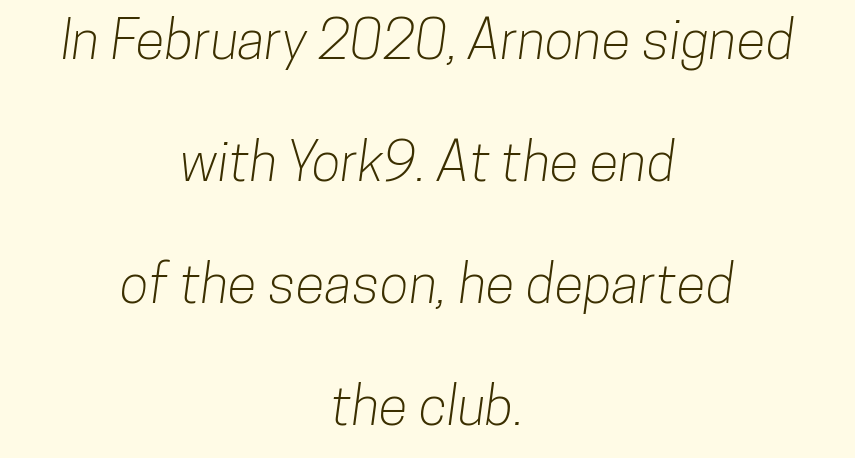
{"serif": "no", "width": "condensed", "stroke_contrast": "low", "x_height": "medium", "monospaced": "no", "underline": "no", "align": "center", "line_spacing": "loose", "line_spacing_ratio": 2.26, "letter_spacing": "normal", "letter_spacing_em": 0.0, "glyph_px": 54}
